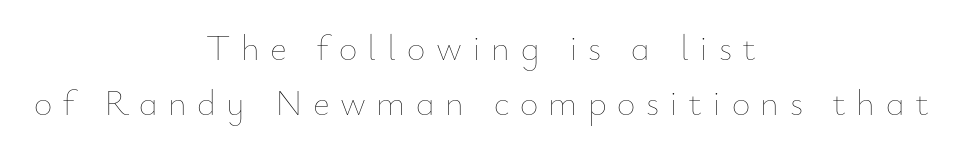
The image shows 36 px thin type, upright; set centered, normal line spacing (1.52x), unusually wide letter spacing (+0.29 em), not underlined; low stroke contrast and a small x-height.
